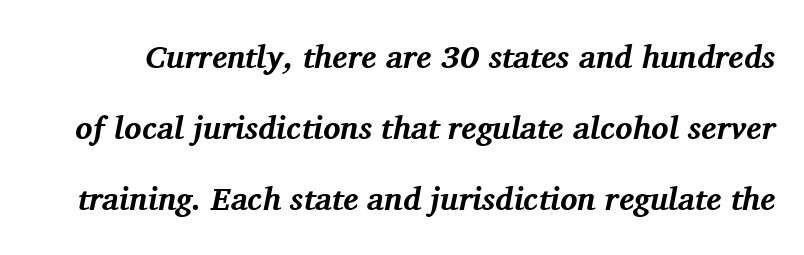
Q: Is the text bold? A: Yes.
Q: Is the text italic (slanted)? A: Yes, it leans right by about 11 degrees.
Q: Is the typeface a serif or a sans-serif typeface? A: Serif.
Q: Is the text underlined? A: No.
Q: Is the spacing between letters normal or unusually wide? A: Normal.
Q: Is the spacing between lines tight, normal or loose? A: Loose.
Q: Width (condensed, normal, or wide)? A: Normal.
Q: Stroke contrast? A: Medium.
Q: x-height? A: Medium.
Q: Monospaced? A: No.
